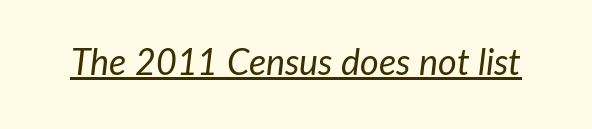
{"italic": "yes", "lean": "right", "slant_degrees": 7, "bold": "no", "weight": "regular", "width": "normal", "stroke_contrast": "low", "x_height": "medium", "monospaced": "no", "underline": "yes", "letter_spacing": "normal", "letter_spacing_em": 0.0, "glyph_px": 36}
